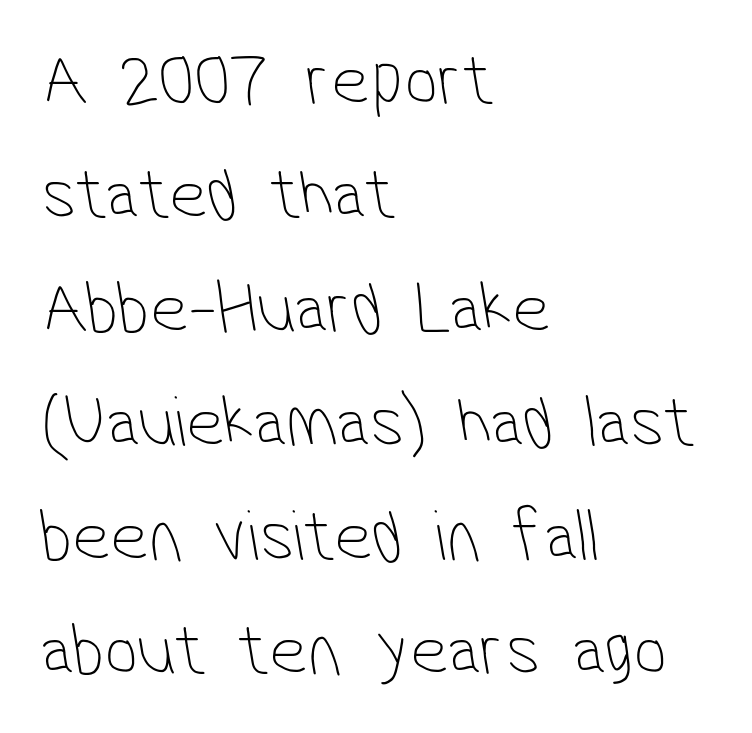
Q: Is the text bold? A: No.
Q: Is the typeface a serif or a sans-serif typeface? A: Sans-serif.
Q: Is the text underlined? A: No.
Q: How is the paragraph aligned? A: Left-aligned.
Q: Is the spacing between letters normal or unusually wide? A: Normal.
Q: Is the spacing between lines tight, normal or loose? A: Normal.
Q: Width (condensed, normal, or wide)? A: Condensed.
Q: Stroke contrast? A: Low.
Q: x-height? A: Medium.
Q: Monospaced? A: No.
